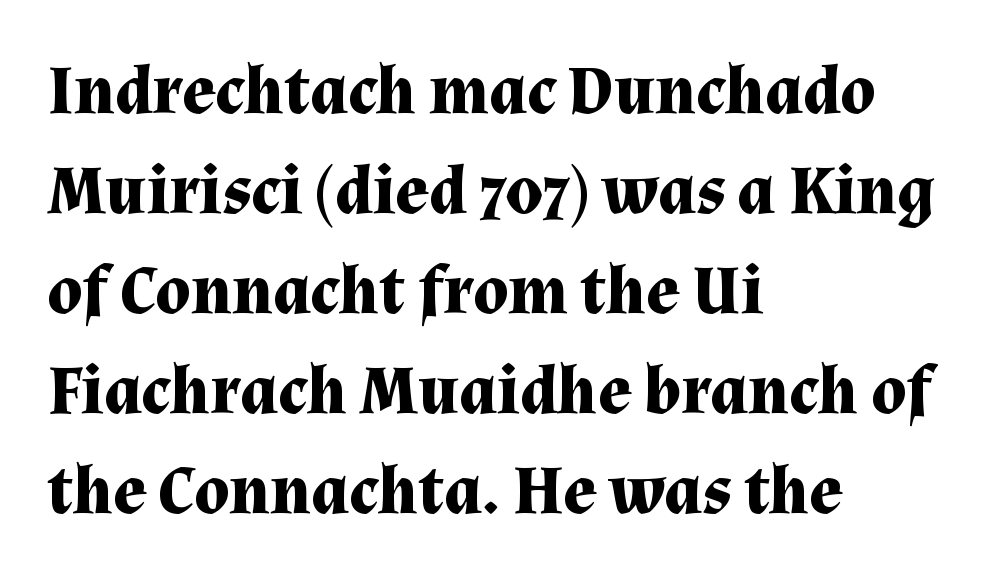
Q: Is the text bold? A: Yes.
Q: Is the text italic (slanted)? A: No, it is upright.
Q: Is the typeface a serif or a sans-serif typeface? A: Serif.
Q: Is the text underlined? A: No.
Q: How is the paragraph aligned? A: Left-aligned.
Q: Is the spacing between letters normal or unusually wide? A: Normal.
Q: Is the spacing between lines tight, normal or loose? A: Normal.
Q: Width (condensed, normal, or wide)? A: Normal.
Q: Stroke contrast? A: Medium.
Q: x-height? A: Medium.
Q: Monospaced? A: No.
